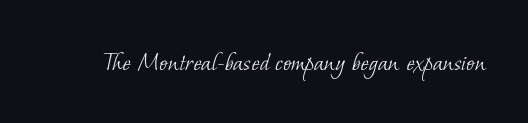
{"serif": "yes", "bold": "no", "weight": "light", "width": "normal", "stroke_contrast": "low", "x_height": "small", "monospaced": "no", "underline": "no", "letter_spacing": "normal", "letter_spacing_em": 0.0, "glyph_px": 28}
